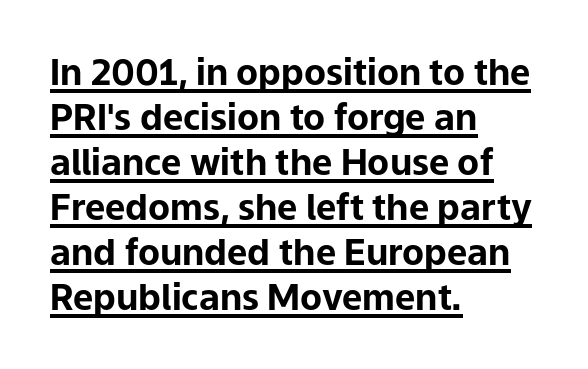
Baseline-to-baseline distance is the conventional proportion of letter height. Default kerning and tracking; the words read as compact shapes. A baseline rule has been typeset under these characters. All the whitespace from short lines collects on the right.
